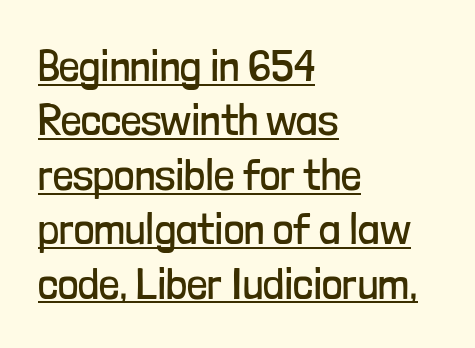
The image shows 45 px regular-weight, condensed sans-serif type, upright; set left-aligned, line spacing 1.21x, normal letter spacing, underlined; low stroke contrast and a medium x-height.
